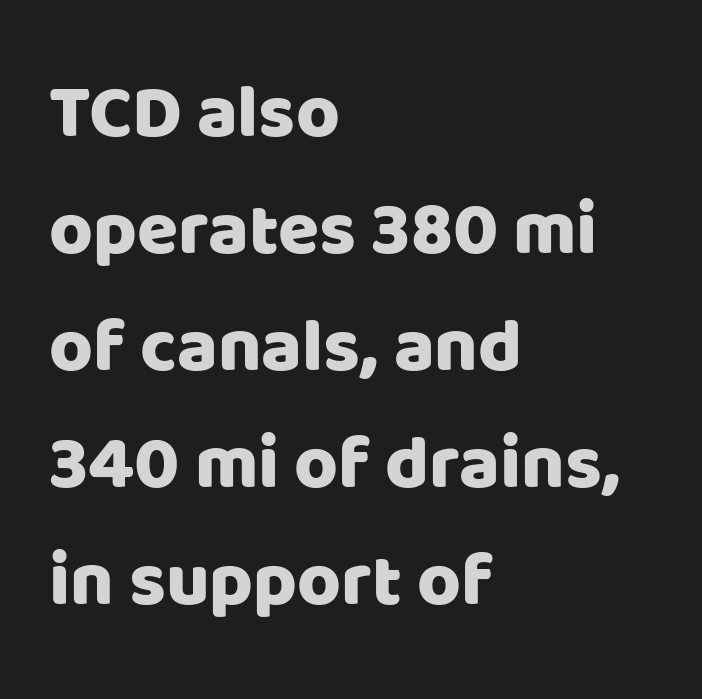
Q: Is the text italic (slanted)? A: No, it is upright.
Q: Is the typeface a serif or a sans-serif typeface? A: Sans-serif.
Q: Is the text underlined? A: No.
Q: How is the paragraph aligned? A: Left-aligned.
Q: Is the spacing between letters normal or unusually wide? A: Normal.
Q: Is the spacing between lines tight, normal or loose? A: Normal.
Q: Width (condensed, normal, or wide)? A: Normal.
Q: Stroke contrast? A: Low.
Q: x-height? A: Large.
Q: Monospaced? A: No.
